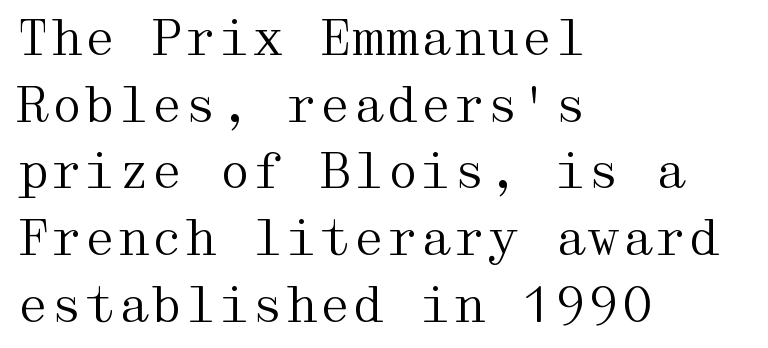
The space between consecutive lines is moderate. Do the letters lean? They stand straight. The glyphs in this specimen are seriffed. Weight: regular or lighter.
